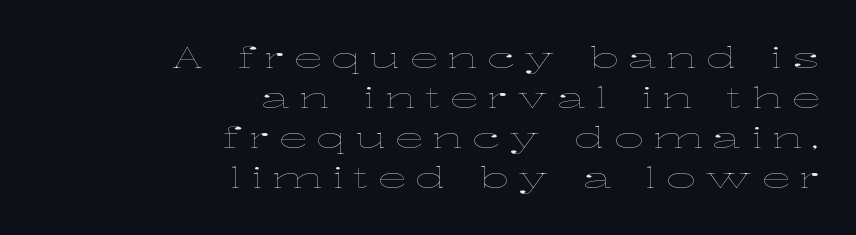
The image shows 29 px thin, wide type, upright; set right-aligned, normal line spacing (1.38x), unusually wide letter spacing (+0.33 em), not underlined; low stroke contrast and a medium x-height.
